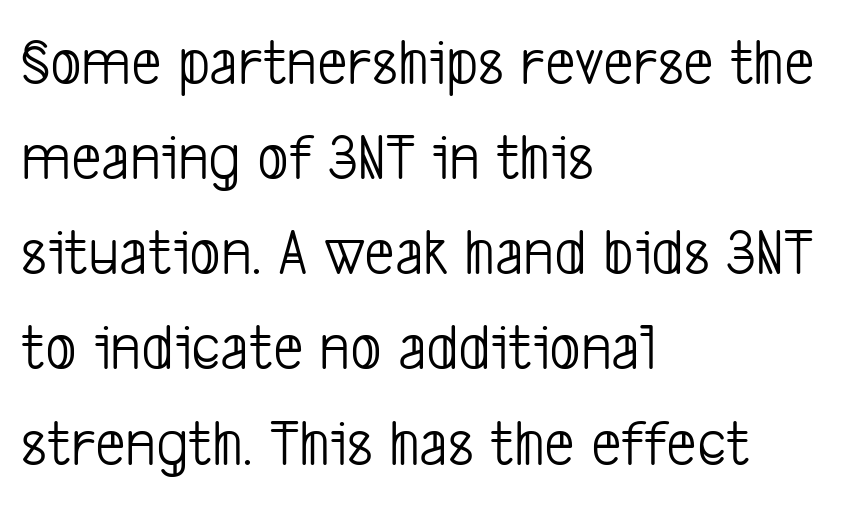
Q: Is the text bold? A: No.
Q: Is the typeface a serif or a sans-serif typeface? A: Sans-serif.
Q: Is the text underlined? A: No.
Q: How is the paragraph aligned? A: Left-aligned.
Q: Is the spacing between letters normal or unusually wide? A: Normal.
Q: Is the spacing between lines tight, normal or loose? A: Normal.
Q: Width (condensed, normal, or wide)? A: Condensed.
Q: Stroke contrast? A: Low.
Q: x-height? A: Medium.
Q: Monospaced? A: No.
